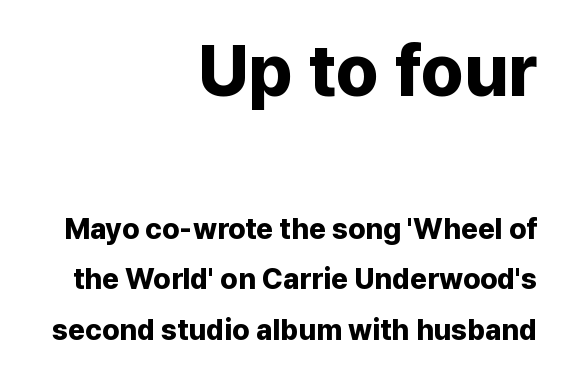
Q: Is the text bold? A: Yes.
Q: Is the text italic (slanted)? A: No, it is upright.
Q: Is the typeface a serif or a sans-serif typeface? A: Sans-serif.
Q: Is the text underlined? A: No.
Q: How is the paragraph aligned? A: Right-aligned.
Q: Is the spacing between letters normal or unusually wide? A: Normal.
Q: Which block of text is set in a larger size, the first (top) or the second (bottom)? A: The first (top) one.
Q: Width (condensed, normal, or wide)? A: Normal.
Q: Stroke contrast? A: Low.
Q: x-height? A: Medium.
Q: Monospaced? A: No.
